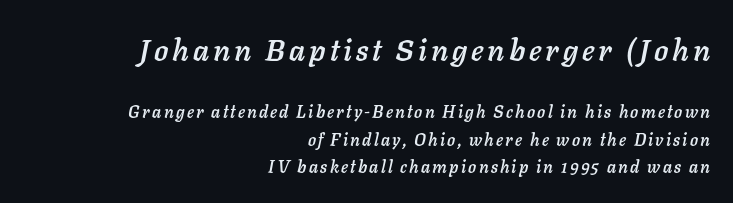
Q: Is the text italic (slanted)? A: Yes, it leans right by about 11 degrees.
Q: Is the text underlined? A: No.
Q: How is the paragraph aligned? A: Right-aligned.
Q: Is the spacing between lines tight, normal or loose? A: Normal.
Q: Which block of text is set in a larger size, the first (top) or the second (bottom)? A: The first (top) one.
Q: Width (condensed, normal, or wide)? A: Normal.
Q: Stroke contrast? A: Low.
Q: x-height? A: Medium.
Q: Monospaced? A: No.
